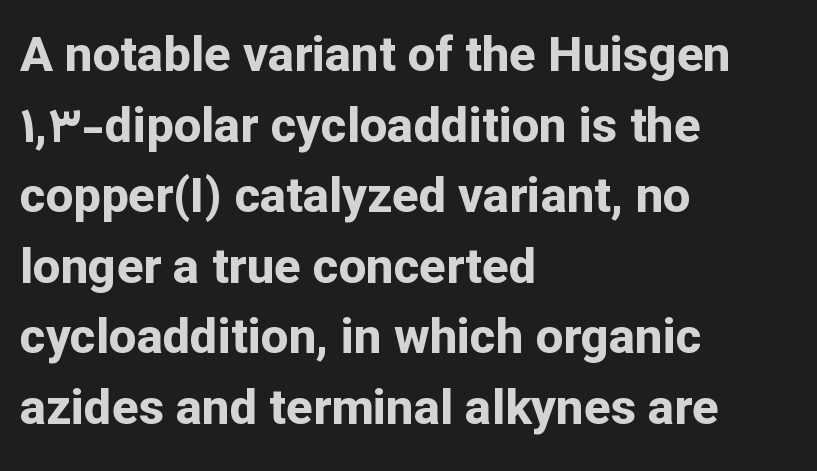
{"serif": "no", "italic": "no", "bold": "yes", "weight": "bold", "width": "normal", "stroke_contrast": "low", "x_height": "medium", "monospaced": "no", "underline": "no", "align": "left", "line_spacing": "normal", "line_spacing_ratio": 1.44, "letter_spacing": "normal", "letter_spacing_em": 0.0, "glyph_px": 49}
